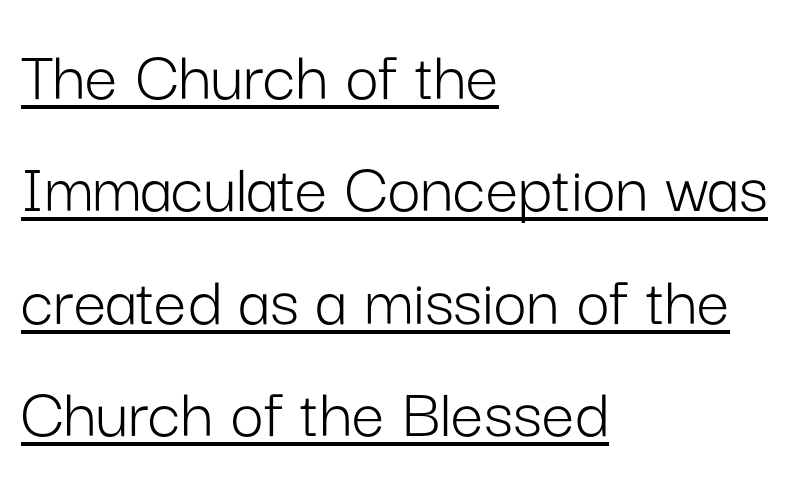
{"serif": "no", "italic": "no", "bold": "no", "weight": "light", "width": "normal", "stroke_contrast": "low", "x_height": "medium", "monospaced": "no", "underline": "yes", "align": "left", "line_spacing": "normal", "line_spacing_ratio": 1.54, "letter_spacing": "normal", "letter_spacing_em": 0.0, "glyph_px": 73}
